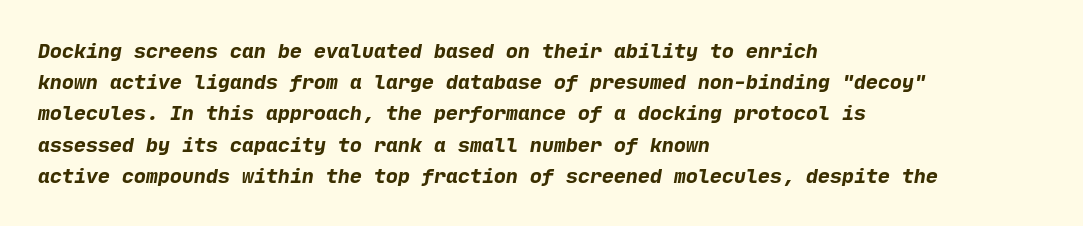
The image shows 20 px bold type; set left-aligned, normal line spacing (1.56x), normal letter spacing, not underlined.
